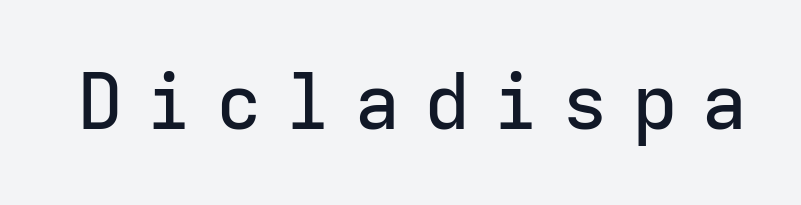
Glance below the letters and you will spot only blank space. Rendered with straight, roman letterforms. Think of a typewriter: that constant character pitch is what you see here. You can tell from the bare stems that sans-serif type was used. In terms of letterspacing, this is a distinctly airy, spread setting.
